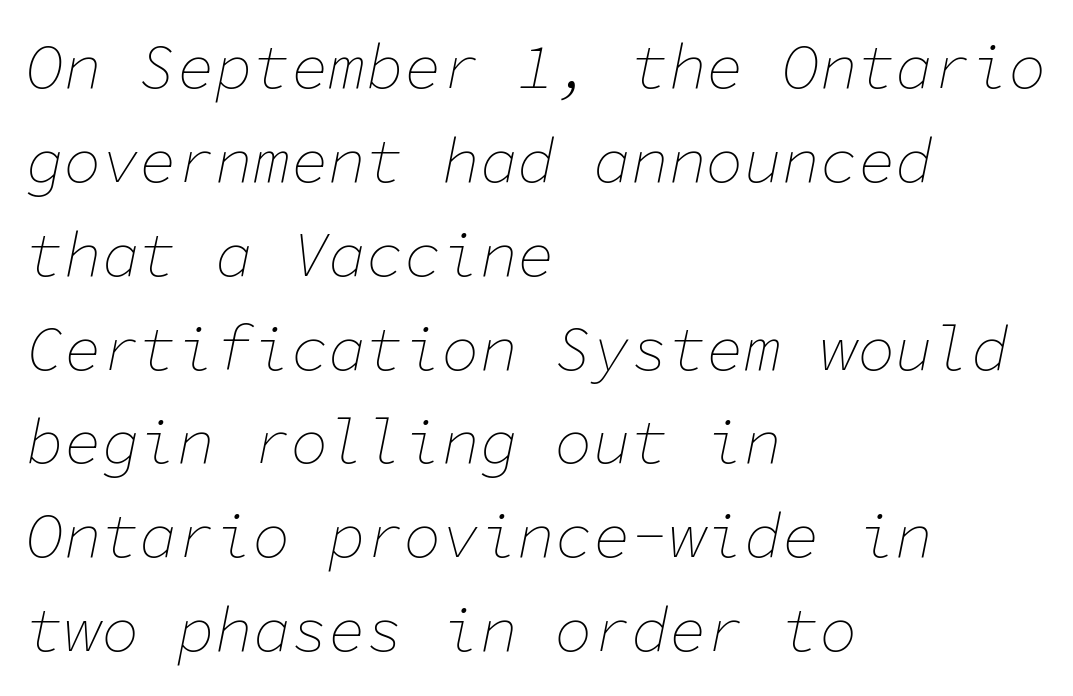
The horizontal fit of the characters is conventional and even. You could count columns in this text — the font is strictly monospaced. Vertical stems look standard width or narrower in stroke. Just letters on the line, the space beneath them empty. Is the block centered? No — it sits flush against the left margin. Slanted lettering throughout.
